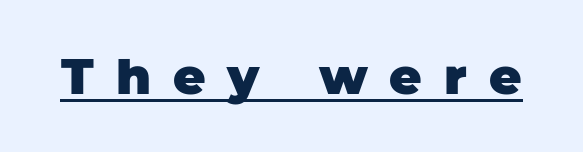
Q: Is the text bold? A: Yes.
Q: Is the typeface a serif or a sans-serif typeface? A: Sans-serif.
Q: Is the text underlined? A: Yes.
Q: Is the spacing between letters normal or unusually wide? A: Unusually wide.
Q: Width (condensed, normal, or wide)? A: Normal.
Q: Stroke contrast? A: Low.
Q: x-height? A: Large.
Q: Monospaced? A: No.
